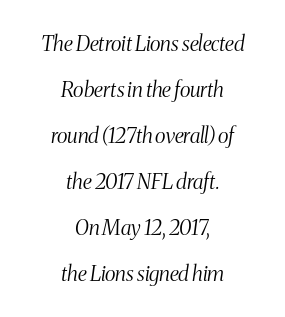
{"italic": "yes", "lean": "right", "slant_degrees": 8, "bold": "no", "underline": "no", "align": "center", "line_spacing": "loose", "line_spacing_ratio": 2.19, "letter_spacing": "normal", "letter_spacing_em": 0.0, "glyph_px": 21}
